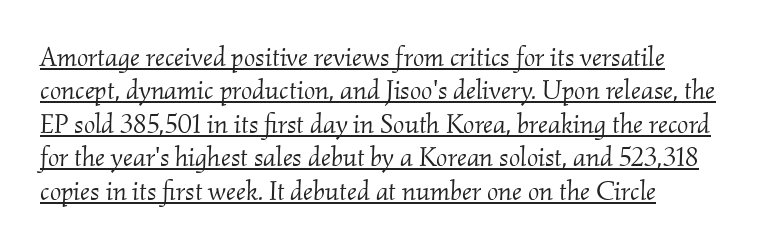
{"italic": "yes", "lean": "right", "slant_degrees": 2, "bold": "no", "underline": "yes", "line_spacing_ratio": 1.24, "letter_spacing": "normal", "letter_spacing_em": 0.0, "glyph_px": 27}
